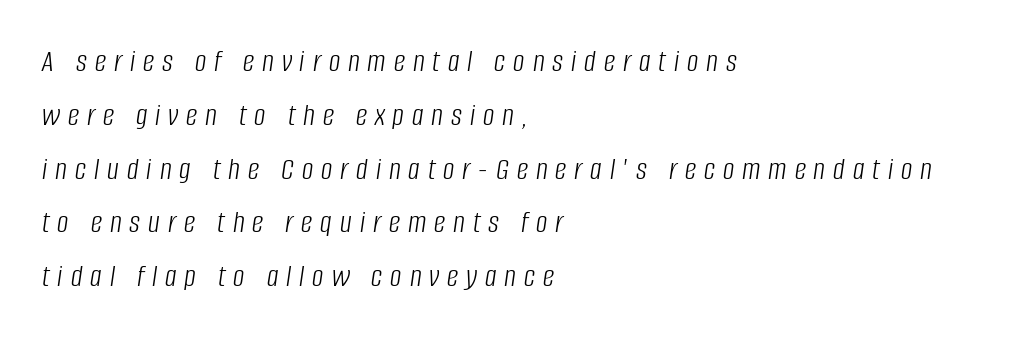
If you drew a ruler down the left edge, every line would touch it. Stems and bowls with no extra thickness — not bold. Check the space under the baseline: it is left empty. The letters advance in unequal steps, a hallmark of proportional type. Glyph-to-glyph distance is far greater than everyday printed text. The passage shown stacks its lines at a standard gap.
